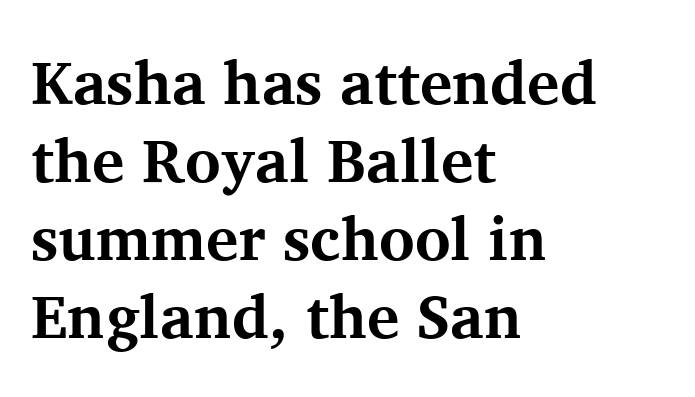
Posture: upright roman. Varying glyph widths throughout — classic text-font behaviour. A student would call this left alignment; a typographer would say flush left, rag right. The rendering uses a moderate line-height, typical for paragraphs.
